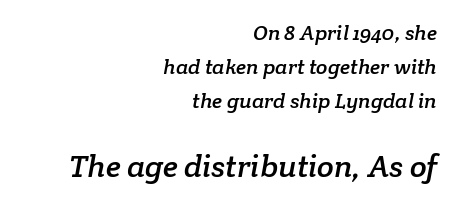
Q: Is the typeface a serif or a sans-serif typeface? A: Serif.
Q: Is the text underlined? A: No.
Q: How is the paragraph aligned? A: Right-aligned.
Q: Is the spacing between letters normal or unusually wide? A: Normal.
Q: Is the spacing between lines tight, normal or loose? A: Normal.
Q: Which block of text is set in a larger size, the first (top) or the second (bottom)? A: The second (bottom) one.
Q: Width (condensed, normal, or wide)? A: Normal.
Q: Stroke contrast? A: Low.
Q: x-height? A: Medium.
Q: Monospaced? A: No.
